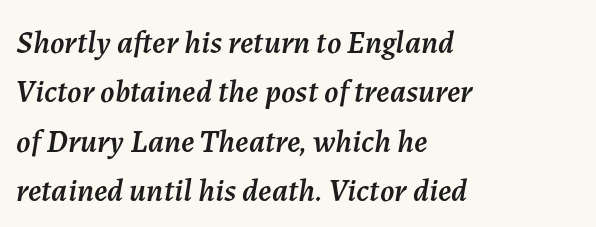
The image shows 32 px text type, italic (leaning right); set left-aligned, normal line spacing (1.54x), normal letter spacing, not underlined; medium stroke contrast and a medium x-height.
